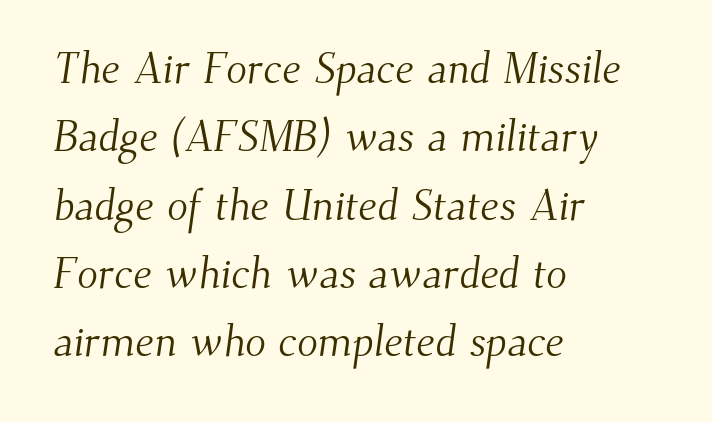
{"serif": "yes", "bold": "no", "weight": "light", "width": "normal", "stroke_contrast": "medium", "x_height": "small", "monospaced": "no", "underline": "no", "align": "left", "line_spacing": "normal", "line_spacing_ratio": 1.59, "letter_spacing": "normal", "letter_spacing_em": 0.0, "glyph_px": 43}
